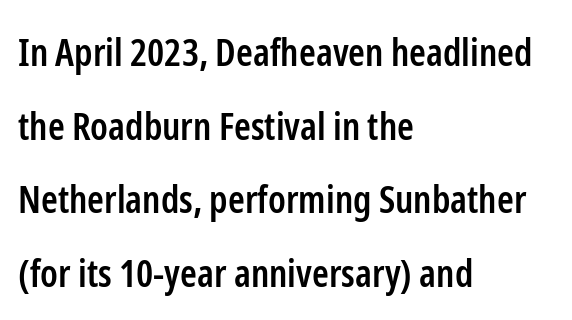
{"serif": "no", "italic": "no", "bold": "semi", "weight": "semibold", "width": "condensed", "stroke_contrast": "low", "x_height": "medium", "monospaced": "no", "underline": "no", "align": "left", "line_spacing": "loose", "line_spacing_ratio": 1.94, "letter_spacing": "normal", "letter_spacing_em": 0.0, "glyph_px": 38}
